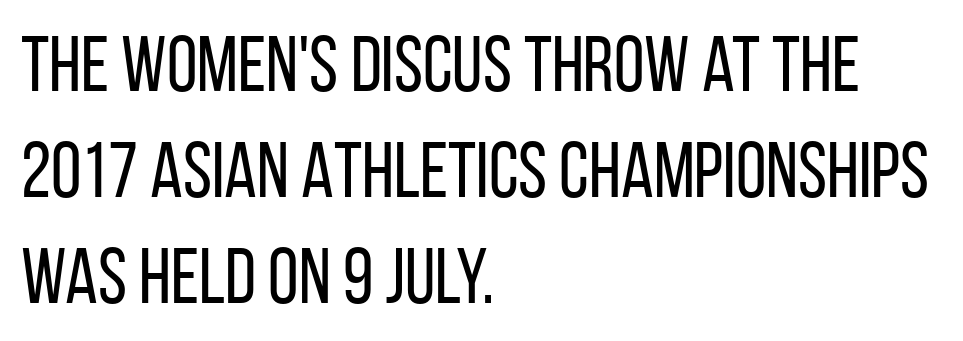
{"serif": "no", "italic": "no", "bold": "no", "weight": "regular", "width": "condensed", "stroke_contrast": "low", "x_height": "large", "monospaced": "no", "underline": "no", "align": "left", "line_spacing": "normal", "line_spacing_ratio": 1.36, "letter_spacing": "normal", "letter_spacing_em": 0.0, "glyph_px": 78}
